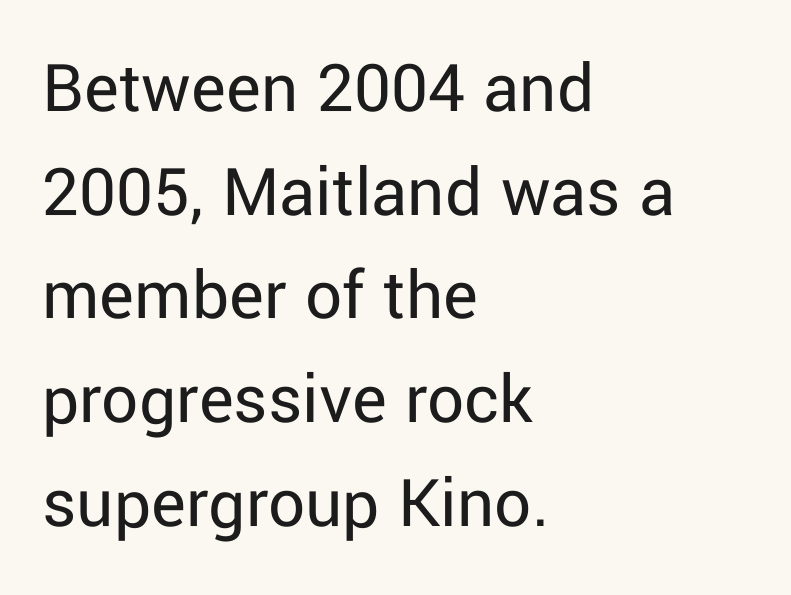
Q: Is the text bold? A: No.
Q: Is the text italic (slanted)? A: No, it is upright.
Q: Is the typeface a serif or a sans-serif typeface? A: Sans-serif.
Q: Is the text underlined? A: No.
Q: How is the paragraph aligned? A: Left-aligned.
Q: Is the spacing between letters normal or unusually wide? A: Normal.
Q: Is the spacing between lines tight, normal or loose? A: Normal.
Q: Width (condensed, normal, or wide)? A: Normal.
Q: Stroke contrast? A: Low.
Q: x-height? A: Medium.
Q: Monospaced? A: No.
